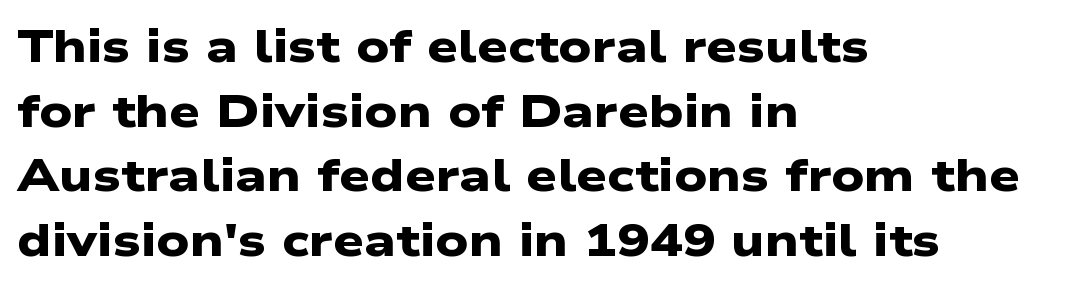
Check under the words: just untouched page. In terms of letterspacing, this is plain default setting. Thick stems and heavy bowls — unmistakably bold. Character widths vary here, with narrow letters taking less room than wide ones.
